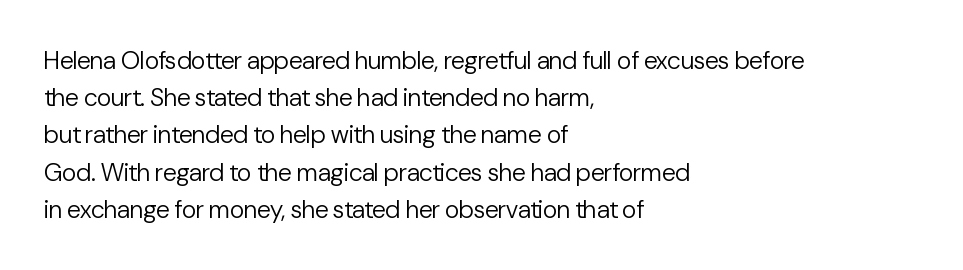
Q: Is the text bold? A: No.
Q: Is the text italic (slanted)? A: No, it is upright.
Q: Is the text underlined? A: No.
Q: How is the paragraph aligned? A: Left-aligned.
Q: Is the spacing between letters normal or unusually wide? A: Normal.
Q: Is the spacing between lines tight, normal or loose? A: Normal.
